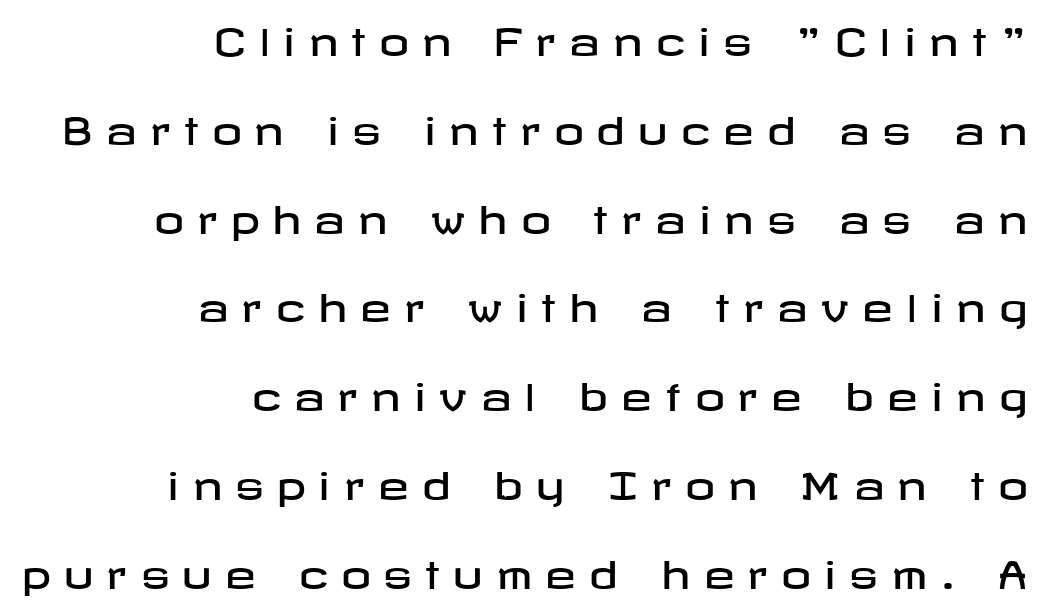
In terms of letterform style, serifs are entirely absent. Caption: multi-line text, flush right, ragged left. How are the letters spaced? Widely, with obvious added tracking. Descenders hang freely into open space.
